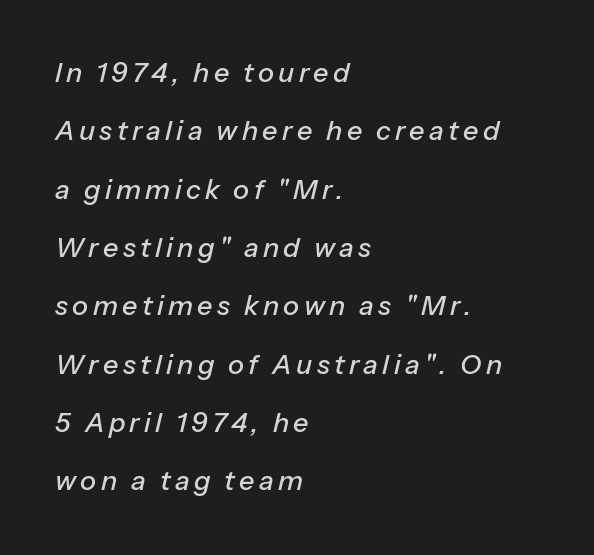
The image shows 27 px text type, italic (leaning right); set left-aligned, loose line spacing (2.16x), not underlined.
